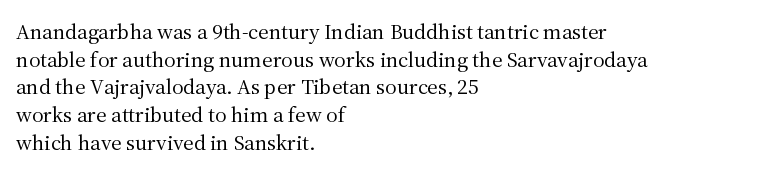
{"italic": "no", "bold": "no", "underline": "no", "align": "left", "line_spacing": "normal", "line_spacing_ratio": 1.26, "letter_spacing": "normal", "letter_spacing_em": 0.0, "glyph_px": 22}
